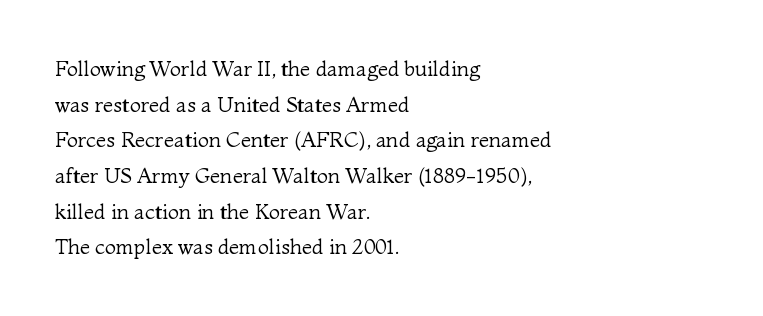
Ink coverage per letter is moderate at most. The lines in this sample share a left origin and differ only in where they stop. Observe the ordinary spacing: letters are neighbours, not strangers. Successive baselines arrive at the customary interval. The baseline area is clear. Rendered with straight, roman letterforms.
